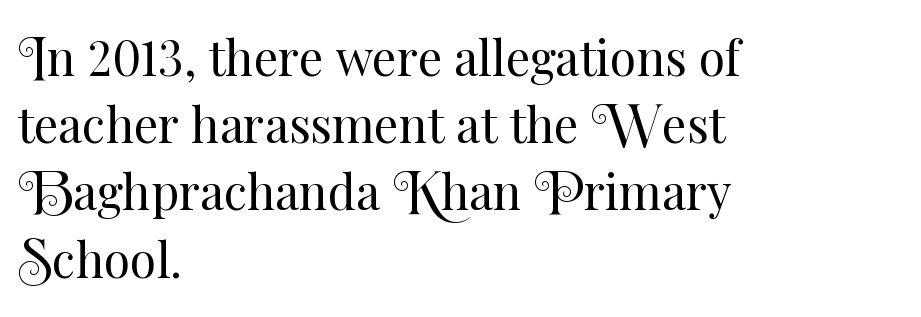
{"italic": "no", "bold": "no", "weight": "regular", "width": "normal", "stroke_contrast": "medium", "x_height": "small", "monospaced": "no", "underline": "no", "align": "left", "line_spacing": "normal", "line_spacing_ratio": 1.4, "letter_spacing": "normal", "letter_spacing_em": 0.0, "glyph_px": 48}
